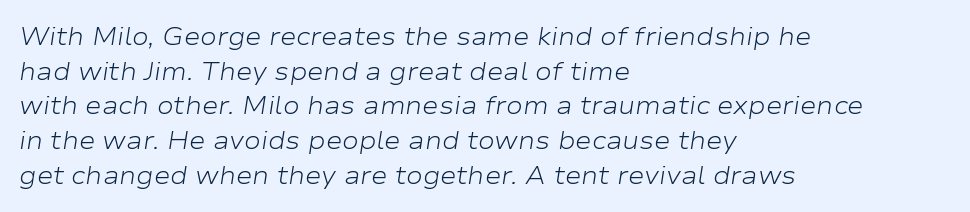
The image shows 25 px text type, italic (leaning right); set left-aligned, normal line spacing (1.39x), normal letter spacing, not underlined.
